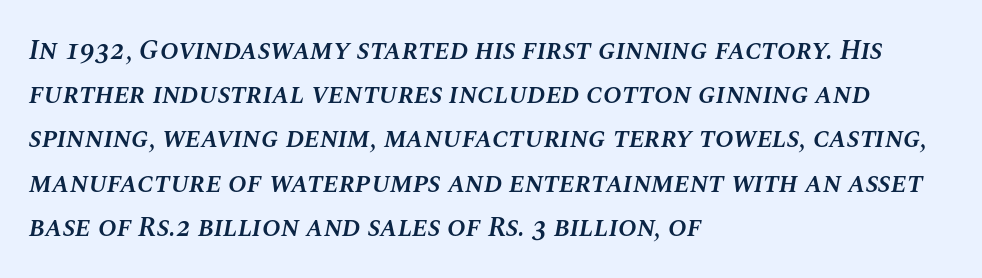
The image shows 28 px semibold type, italic (leaning right); set left-aligned, normal line spacing (1.58x), normal letter spacing, not underlined; medium stroke contrast and a large x-height.
